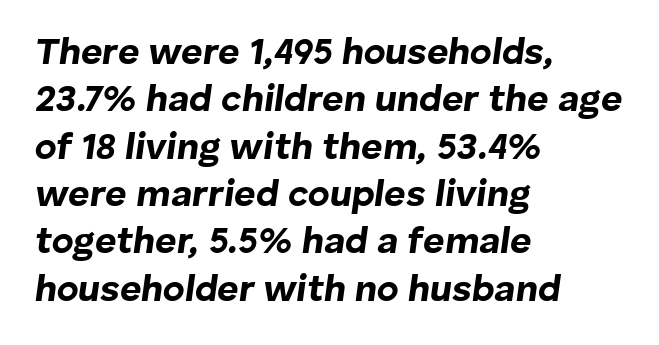
{"italic": "yes", "lean": "right", "slant_degrees": 8, "bold": "yes", "weight": "bold", "width": "normal", "stroke_contrast": "low", "x_height": "medium", "monospaced": "no", "underline": "no", "align": "left", "line_spacing": "normal", "line_spacing_ratio": 1.28, "letter_spacing": "normal", "letter_spacing_em": 0.0, "glyph_px": 37}
